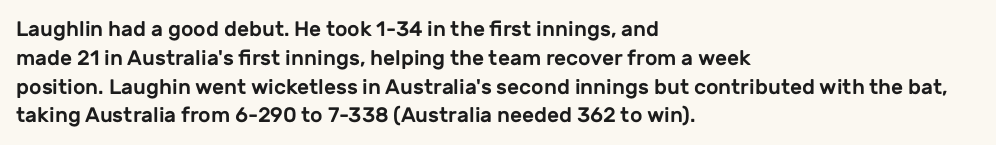
Q: Is the text italic (slanted)? A: No, it is upright.
Q: Is the text underlined? A: No.
Q: How is the paragraph aligned? A: Left-aligned.
Q: Is the spacing between letters normal or unusually wide? A: Normal.
Q: Is the spacing between lines tight, normal or loose? A: Normal.
